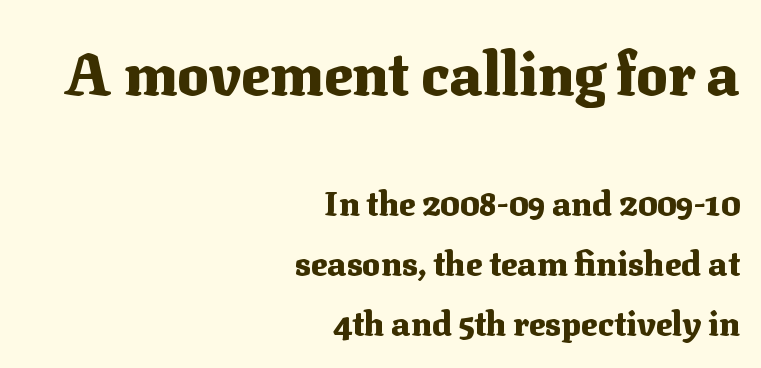
{"serif": "yes", "italic": "no", "bold": "yes", "weight": "heavy", "width": "normal", "stroke_contrast": "medium", "x_height": "medium", "monospaced": "no", "underline": "no", "align": "right", "line_spacing_ratio": 1.77, "letter_spacing": "normal", "letter_spacing_em": 0.0, "larger_block": "first", "size_ratio": 1.74, "glyph_px": 59}
